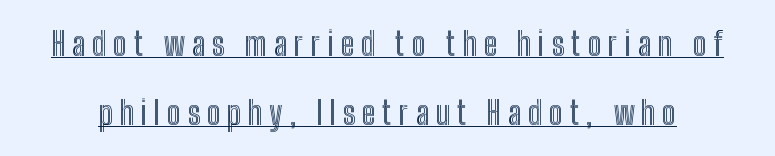
The typesetter has applied underlining to the passage shown. Think of a printed novel: that variable character pitch is what you see here. The lettering stays uniformly vertical, giving the passage a roman look. The lines are spread far apart with generous leading.
